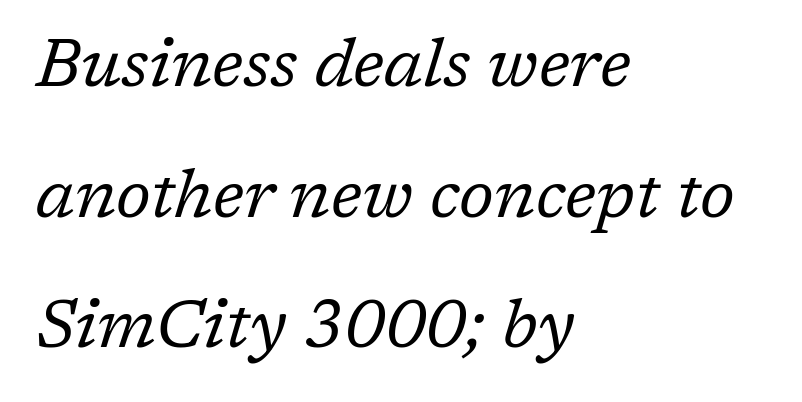
The image shows 67 px regular-weight serif type, italic (leaning right); set left-aligned, loose line spacing (1.95x), normal letter spacing, not underlined; low stroke contrast and a medium x-height.
